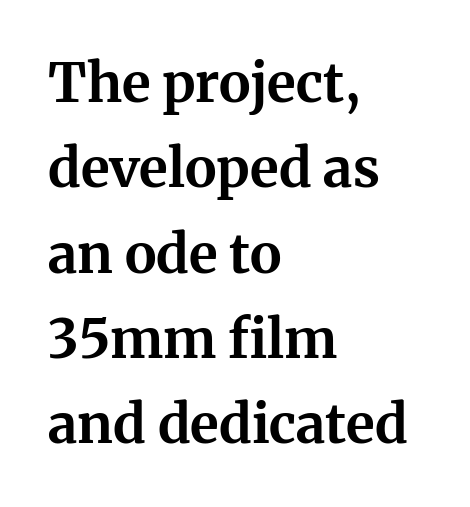
{"serif": "yes", "italic": "no", "bold": "yes", "weight": "bold", "width": "normal", "stroke_contrast": "medium", "x_height": "medium", "monospaced": "no", "underline": "no", "align": "left", "line_spacing": "normal", "line_spacing_ratio": 1.58, "letter_spacing": "normal", "letter_spacing_em": 0.0, "glyph_px": 54}
